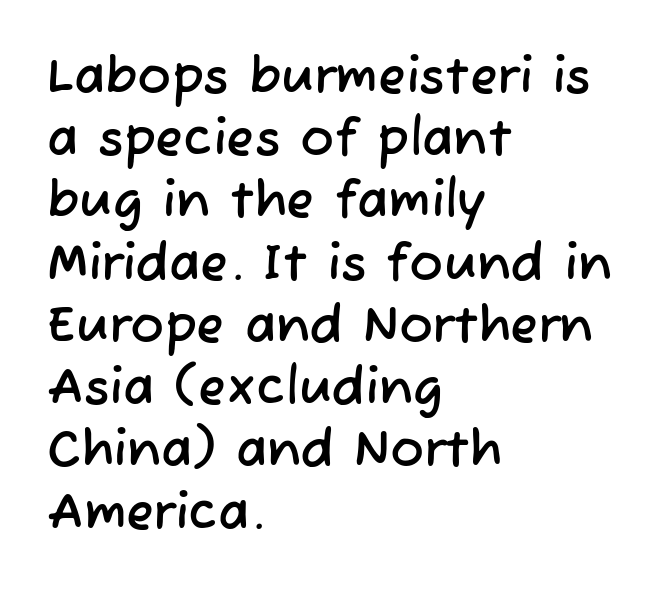
Q: Is the typeface a serif or a sans-serif typeface? A: Sans-serif.
Q: Is the text underlined? A: No.
Q: How is the paragraph aligned? A: Left-aligned.
Q: Is the spacing between letters normal or unusually wide? A: Normal.
Q: Width (condensed, normal, or wide)? A: Normal.
Q: Stroke contrast? A: Low.
Q: x-height? A: Medium.
Q: Monospaced? A: No.
